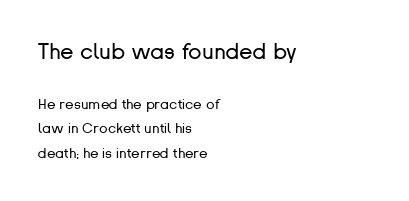
Two sizes are in play, and the larger belongs to the first block. The specimen reads as upright at a glance. Caption: multi-line text, flush left, ragged right. The string is rendered with underlining switched off. Ink coverage per letter is moderate at most. Words appear dense and cohesive because spacing is normal.
